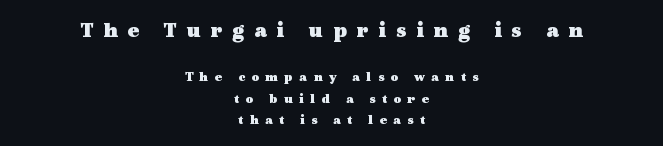
Q: Is the text bold? A: Yes.
Q: Is the text italic (slanted)? A: No, it is upright.
Q: Is the text underlined? A: No.
Q: How is the paragraph aligned? A: Centered.
Q: Is the spacing between letters normal or unusually wide? A: Unusually wide.
Q: Is the spacing between lines tight, normal or loose? A: Normal.
Q: Which block of text is set in a larger size, the first (top) or the second (bottom)? A: The first (top) one.
